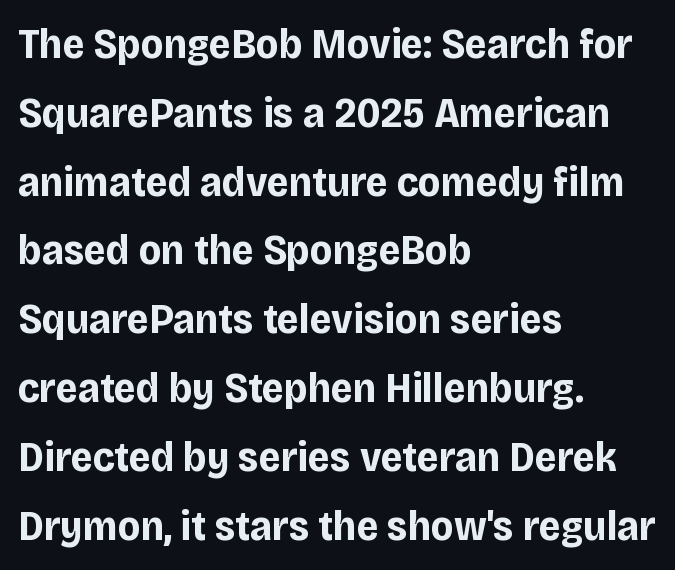
Q: Is the text bold? A: Yes.
Q: Is the text italic (slanted)? A: No, it is upright.
Q: Is the typeface a serif or a sans-serif typeface? A: Sans-serif.
Q: Is the text underlined? A: No.
Q: How is the paragraph aligned? A: Left-aligned.
Q: Is the spacing between letters normal or unusually wide? A: Normal.
Q: Is the spacing between lines tight, normal or loose? A: Normal.
Q: Width (condensed, normal, or wide)? A: Normal.
Q: Stroke contrast? A: Low.
Q: x-height? A: Large.
Q: Monospaced? A: No.
